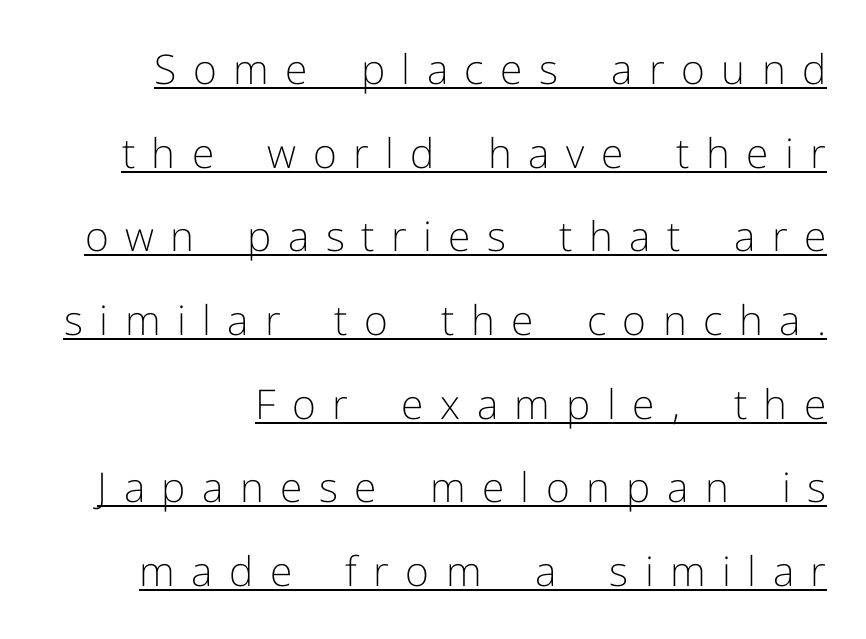
The image shows 41 px light sans-serif type, upright; set loose line spacing (2.04x), unusually wide letter spacing (+0.4 em), underlined; low stroke contrast and a medium x-height.
